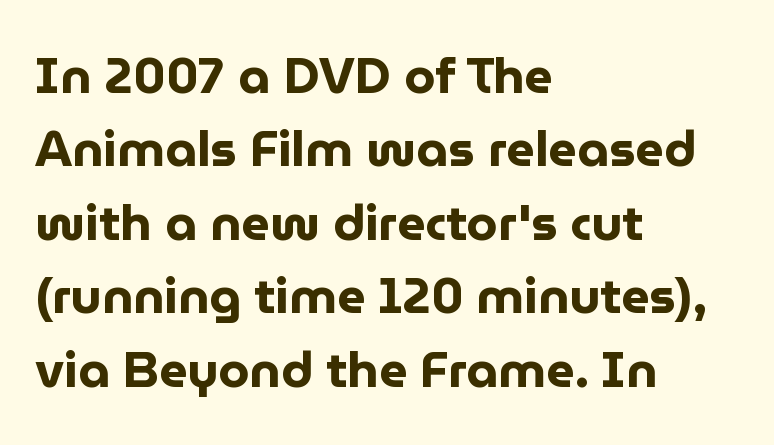
The image shows 50 px bold sans-serif type, upright; set left-aligned, normal line spacing (1.47x), normal letter spacing, not underlined; low stroke contrast and a medium x-height.
